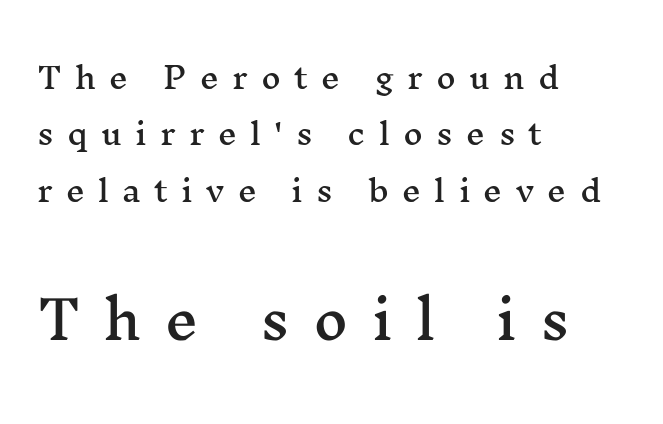
The image shows 53 px wide serif type, upright; set left-aligned, line spacing 1.88x, unusually wide letter spacing (+0.44 em), not underlined; the second (bottom) block is 1.77x larger; medium stroke contrast and a medium x-height.
